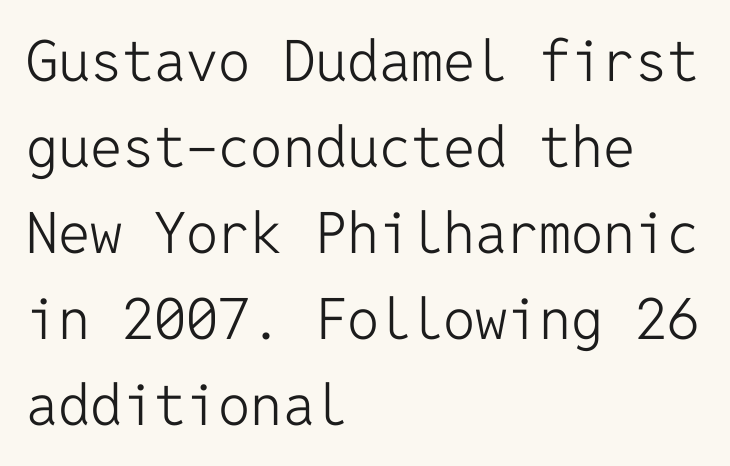
{"serif": "no", "italic": "no", "bold": "no", "weight": "light", "width": "normal", "stroke_contrast": "low", "x_height": "medium", "monospaced": "yes", "underline": "no", "align": "left", "line_spacing": "normal", "line_spacing_ratio": 1.51, "letter_spacing": "normal", "letter_spacing_em": 0.0, "glyph_px": 57}
